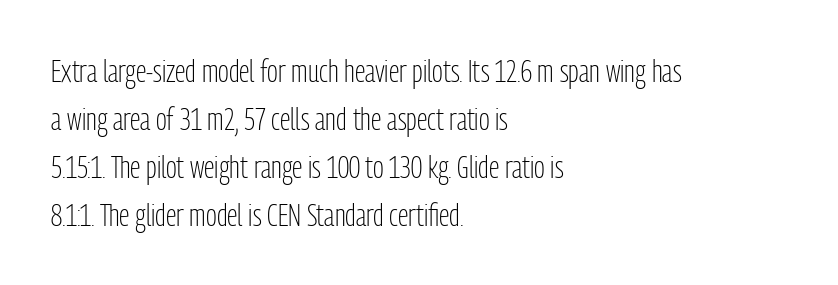
The image shows 32 px light, condensed sans-serif type, upright; set left-aligned, normal line spacing (1.5x), normal letter spacing, not underlined; low stroke contrast and a medium x-height.
